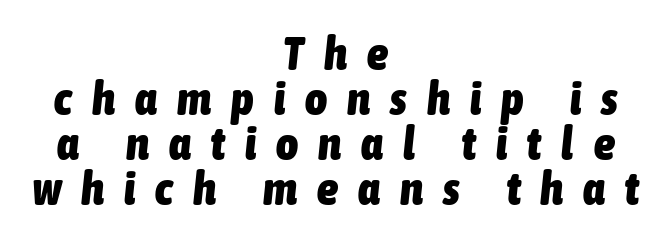
The image shows 47 px heavy, condensed type, italic (leaning right); set centered, tight line spacing (0.96x), unusually wide letter spacing (+0.43 em), not underlined; low stroke contrast and a medium x-height.
